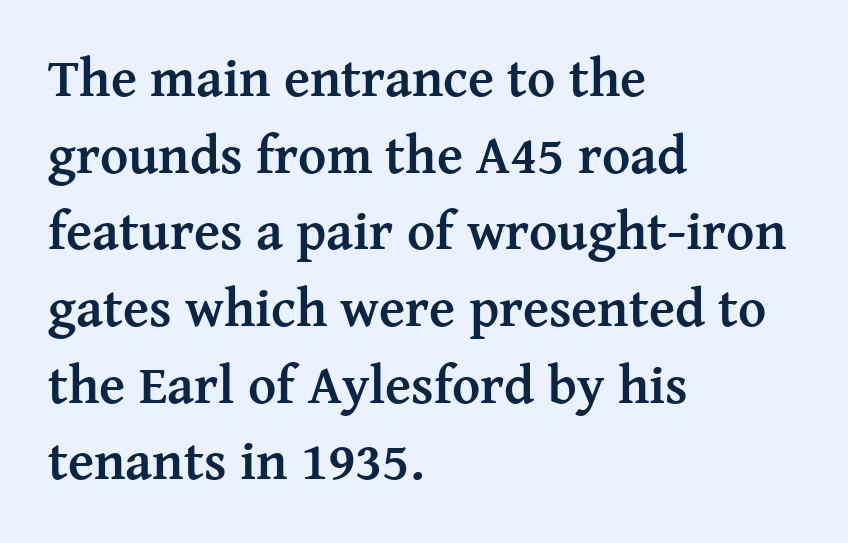
Q: Is the text bold? A: Yes.
Q: Is the text italic (slanted)? A: No, it is upright.
Q: Is the typeface a serif or a sans-serif typeface? A: Serif.
Q: Is the text underlined? A: No.
Q: How is the paragraph aligned? A: Left-aligned.
Q: Is the spacing between letters normal or unusually wide? A: Normal.
Q: Is the spacing between lines tight, normal or loose? A: Normal.
Q: Width (condensed, normal, or wide)? A: Normal.
Q: Stroke contrast? A: Medium.
Q: x-height? A: Medium.
Q: Monospaced? A: No.
